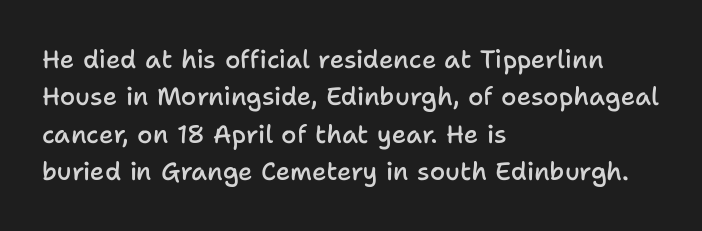
The image shows 25 px text type, upright; set left-aligned, normal line spacing (1.5x), normal letter spacing, not underlined.
